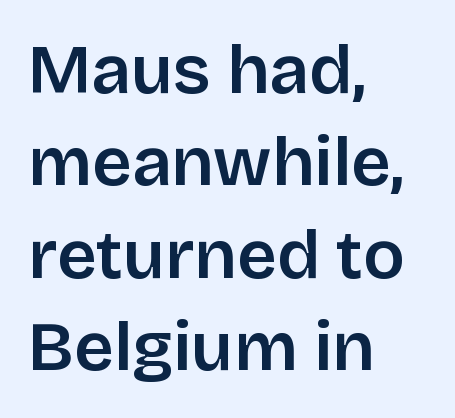
Every stem runs plumb, perpendicular to the baseline. Stroke terminals: plain, sans-serif. Honestly, the row spacing looks completely unremarkable. Is the block centered? No — it sits flush against the left margin.
